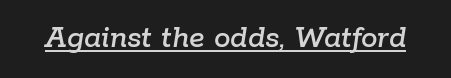
Q: Is the text italic (slanted)? A: Yes, it leans right by about 9 degrees.
Q: Is the text underlined? A: Yes.
Q: Is the spacing between letters normal or unusually wide? A: Normal.
Q: Width (condensed, normal, or wide)? A: Normal.
Q: Stroke contrast? A: Low.
Q: x-height? A: Medium.
Q: Monospaced? A: No.
